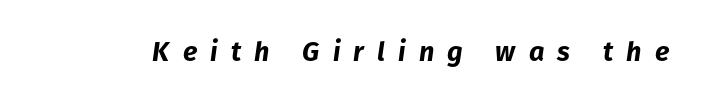
The foot of each line stays bare and open. The gaps between neighbouring characters are conspicuously large. A typesetter would mark this as italic. Strong, thick strokes mark this as bold type.
